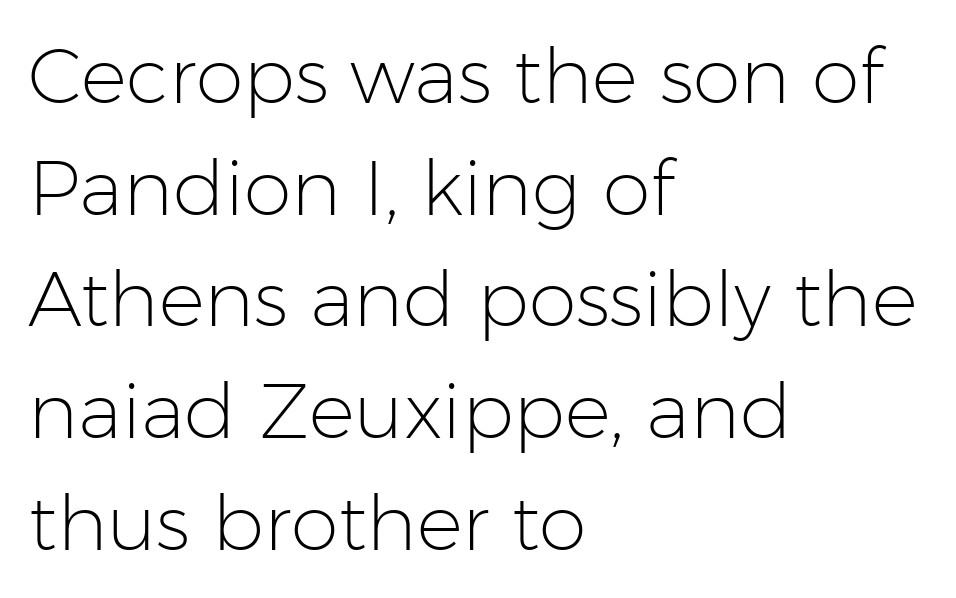
Each stroke keeps to a modest, everyday thickness or less. Normally led — the rows are evenly, conventionally spaced. You can tell it's not italic because the verticals are truly vertical. Think of a printed novel: that variable character pitch is what you see here.
